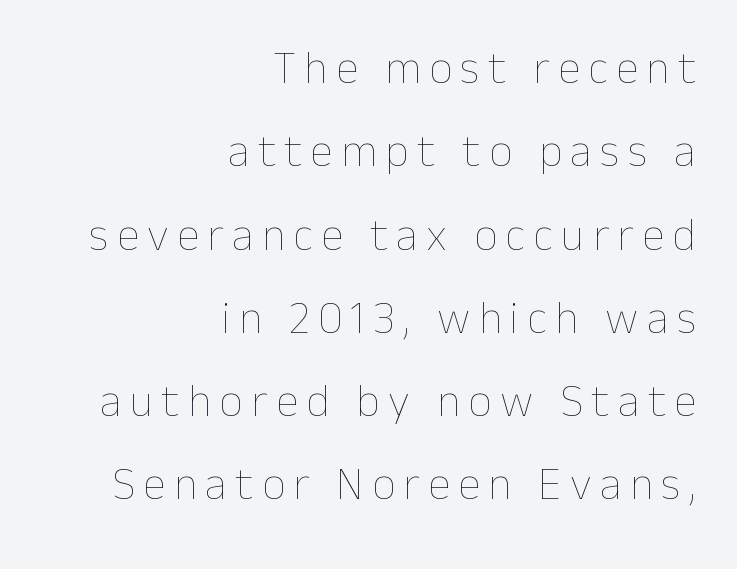
Q: Is the text bold? A: No.
Q: Is the text italic (slanted)? A: No, it is upright.
Q: Is the text underlined? A: No.
Q: How is the paragraph aligned? A: Right-aligned.
Q: Width (condensed, normal, or wide)? A: Normal.
Q: Stroke contrast? A: Low.
Q: x-height? A: Medium.
Q: Monospaced? A: No.
